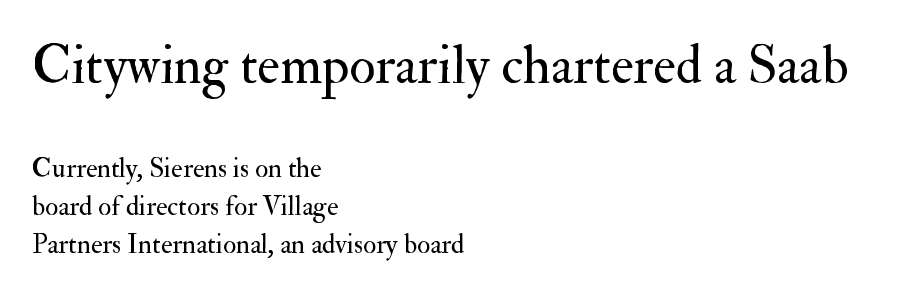
{"serif": "yes", "italic": "no", "bold": "no", "weight": "regular", "width": "normal", "stroke_contrast": "medium", "x_height": "small", "monospaced": "no", "underline": "no", "align": "left", "line_spacing": "normal", "line_spacing_ratio": 1.41, "letter_spacing": "normal", "letter_spacing_em": 0.0, "larger_block": "first", "size_ratio": 2.0, "glyph_px": 54}
